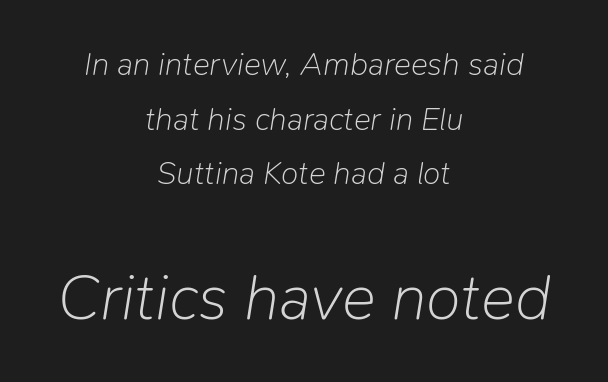
The passage shown is not bold in any degree. Descenders hang freely into open space. Honestly, the letter spacing is just normal — you wouldn't notice it. A student would notice the bottom passage is typeset larger than what precedes it.
